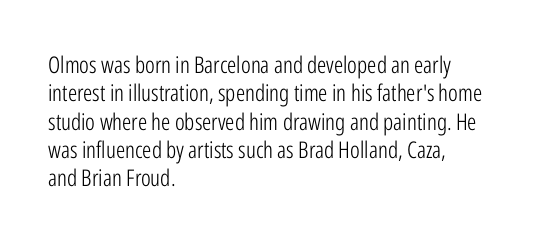
{"italic": "no", "bold": "no", "underline": "no", "align": "left", "line_spacing_ratio": 1.23, "letter_spacing": "normal", "letter_spacing_em": 0.0, "glyph_px": 23}
